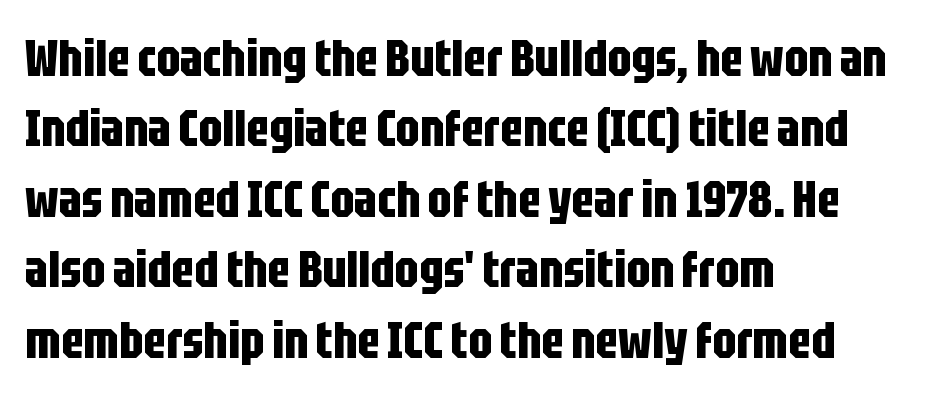
The image shows 51 px bold, condensed sans-serif type, upright; set left-aligned, normal line spacing (1.38x), normal letter spacing, not underlined; low stroke contrast and a large x-height.
